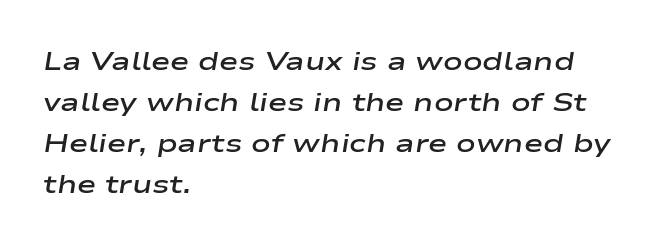
The image shows 26 px text type, italic (leaning right); set left-aligned, normal line spacing (1.58x), normal letter spacing, not underlined.
